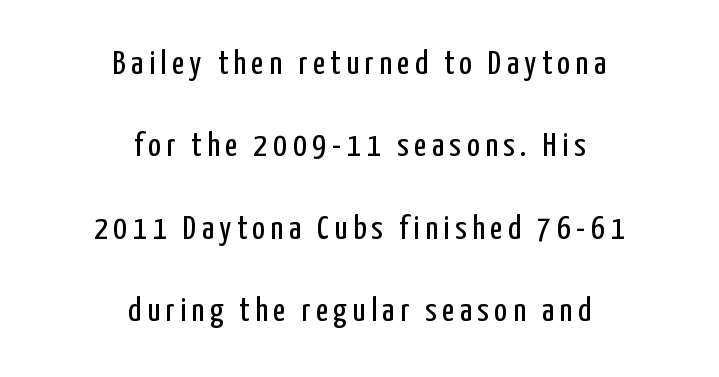
{"serif": "no", "italic": "no", "bold": "no", "weight": "regular", "width": "condensed", "stroke_contrast": "low", "x_height": "medium", "monospaced": "no", "underline": "no", "align": "center", "line_spacing": "loose", "line_spacing_ratio": 2.42, "glyph_px": 34}
